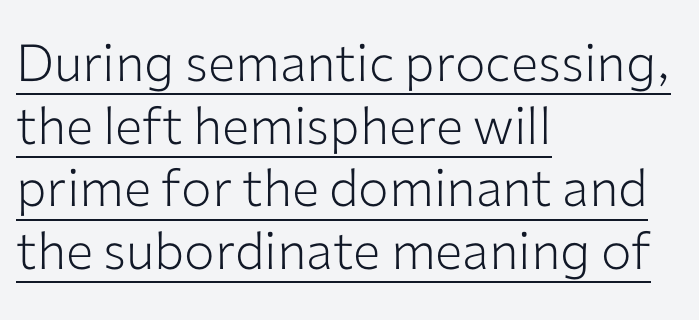
Decoration check: the copy is underlined. Does the type have serifs? No, each stem ends abruptly. If you drew a ruler down the left edge, every line would touch it. Bold? No — there's no thickening of the strokes. Posture: straight, roman, zero tilt.
